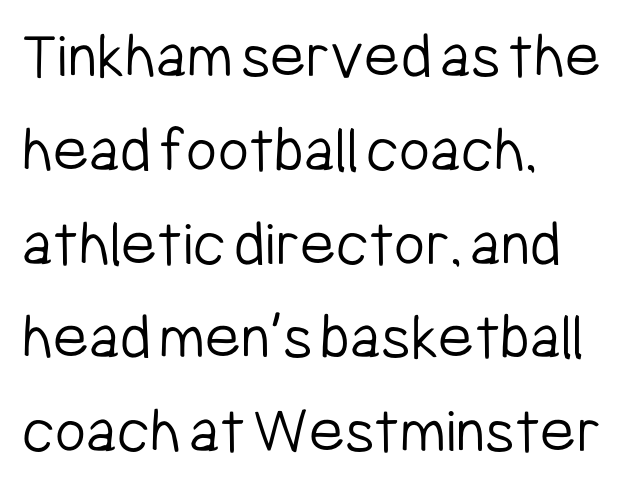
The image shows 67 px light, condensed sans-serif type, upright; set left-aligned, normal line spacing (1.4x), normal letter spacing, not underlined; low stroke contrast and a medium x-height.
